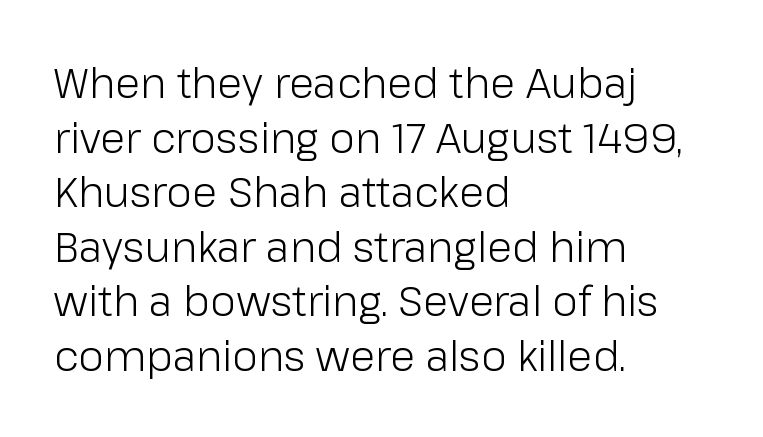
{"serif": "no", "italic": "no", "bold": "no", "weight": "light", "width": "normal", "stroke_contrast": "low", "x_height": "medium", "monospaced": "no", "underline": "no", "align": "left", "line_spacing": "normal", "line_spacing_ratio": 1.33, "letter_spacing": "normal", "letter_spacing_em": 0.0, "glyph_px": 41}
